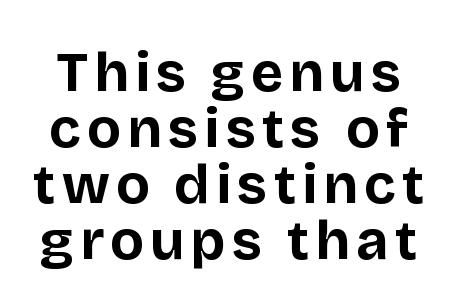
{"serif": "no", "italic": "no", "bold": "yes", "weight": "bold", "width": "normal", "stroke_contrast": "low", "x_height": "large", "monospaced": "no", "underline": "no", "line_spacing": "tight", "line_spacing_ratio": 1.0, "glyph_px": 56}
